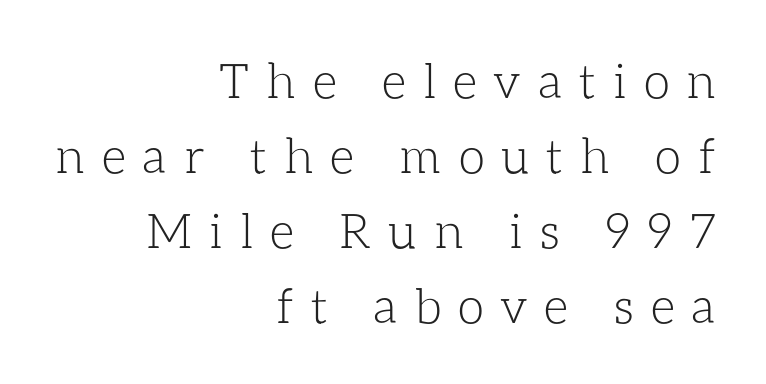
The image shows 48 px light type, upright; set right-aligned, normal line spacing (1.56x), unusually wide letter spacing (+0.35 em), not underlined; low stroke contrast and a medium x-height.
